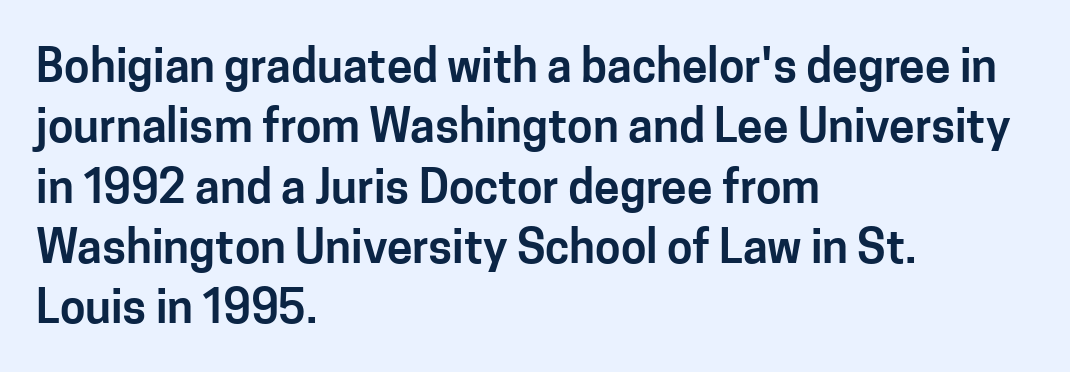
Q: Is the text italic (slanted)? A: No, it is upright.
Q: Is the typeface a serif or a sans-serif typeface? A: Sans-serif.
Q: Is the text underlined? A: No.
Q: How is the paragraph aligned? A: Left-aligned.
Q: Is the spacing between letters normal or unusually wide? A: Normal.
Q: Is the spacing between lines tight, normal or loose? A: Normal.
Q: Width (condensed, normal, or wide)? A: Normal.
Q: Stroke contrast? A: Low.
Q: x-height? A: Medium.
Q: Monospaced? A: No.
